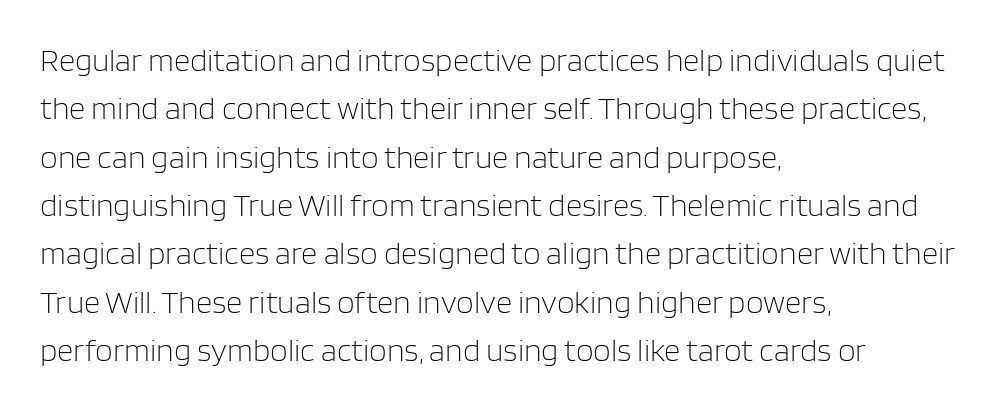
{"serif": "no", "italic": "no", "bold": "no", "weight": "light", "width": "normal", "stroke_contrast": "low", "x_height": "large", "monospaced": "no", "underline": "no", "align": "left", "line_spacing": "normal", "line_spacing_ratio": 1.51, "letter_spacing": "normal", "letter_spacing_em": 0.0, "glyph_px": 32}
